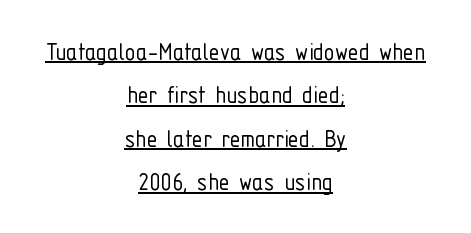
{"italic": "no", "bold": "no", "underline": "yes", "align": "center", "line_spacing": "normal", "line_spacing_ratio": 1.61, "letter_spacing": "normal", "letter_spacing_em": 0.0, "glyph_px": 27}
